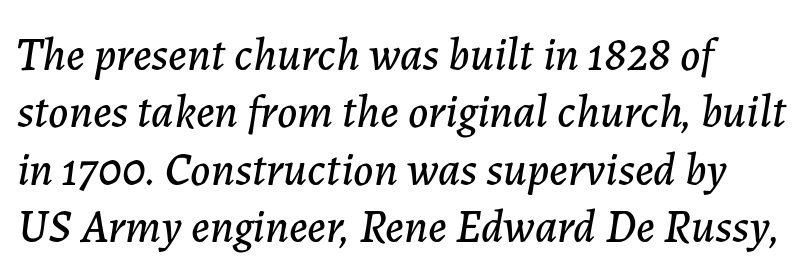
{"italic": "yes", "lean": "right", "slant_degrees": 7, "width": "normal", "stroke_contrast": "low", "x_height": "medium", "monospaced": "no", "underline": "no", "line_spacing": "normal", "line_spacing_ratio": 1.25, "letter_spacing": "normal", "letter_spacing_em": 0.0, "glyph_px": 46}
